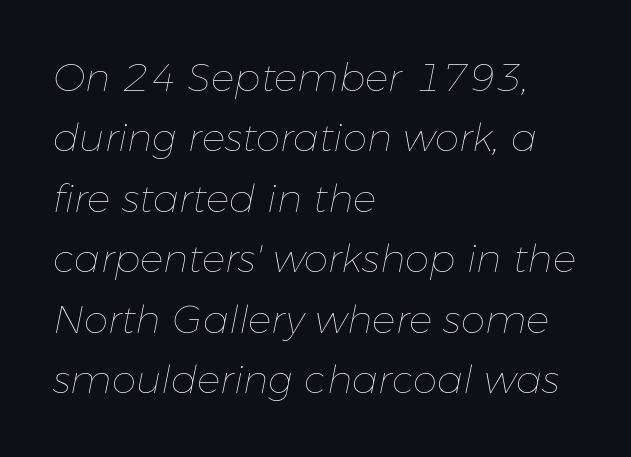
The typeface has the unassuming heft of standard copy or less. The designer left line spacing at the default. Emphasis-style slanted type is in use. Look at the tracking — it's just the regular setting, nothing added. A typesetter would call this proportional, since set widths differ per character.
